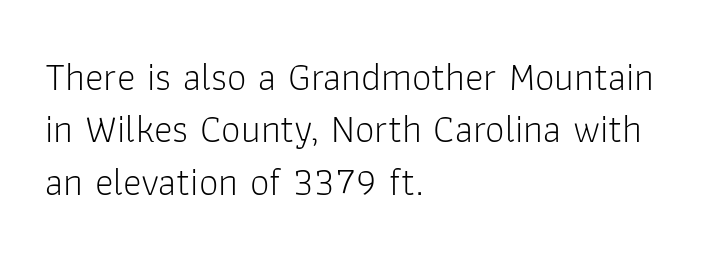
Q: Is the text bold? A: No.
Q: Is the text italic (slanted)? A: No, it is upright.
Q: Is the typeface a serif or a sans-serif typeface? A: Sans-serif.
Q: Is the text underlined? A: No.
Q: How is the paragraph aligned? A: Left-aligned.
Q: Is the spacing between letters normal or unusually wide? A: Normal.
Q: Is the spacing between lines tight, normal or loose? A: Normal.
Q: Width (condensed, normal, or wide)? A: Normal.
Q: Stroke contrast? A: Low.
Q: x-height? A: Medium.
Q: Monospaced? A: No.
